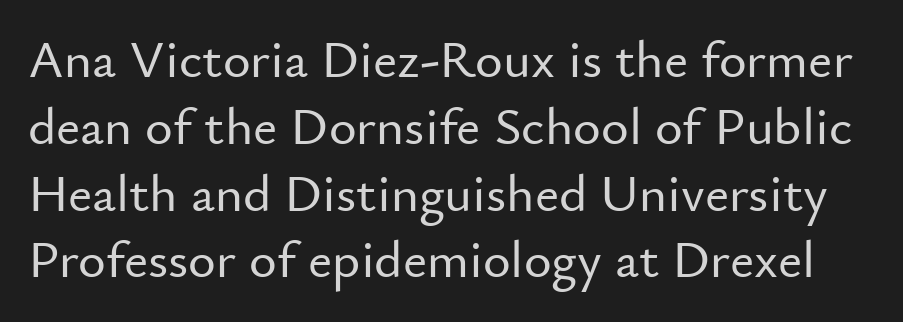
Q: Is the text italic (slanted)? A: No, it is upright.
Q: Is the typeface a serif or a sans-serif typeface? A: Sans-serif.
Q: Is the text underlined? A: No.
Q: Is the spacing between letters normal or unusually wide? A: Normal.
Q: Is the spacing between lines tight, normal or loose? A: Normal.
Q: Width (condensed, normal, or wide)? A: Normal.
Q: Stroke contrast? A: Low.
Q: x-height? A: Small.
Q: Monospaced? A: No.
